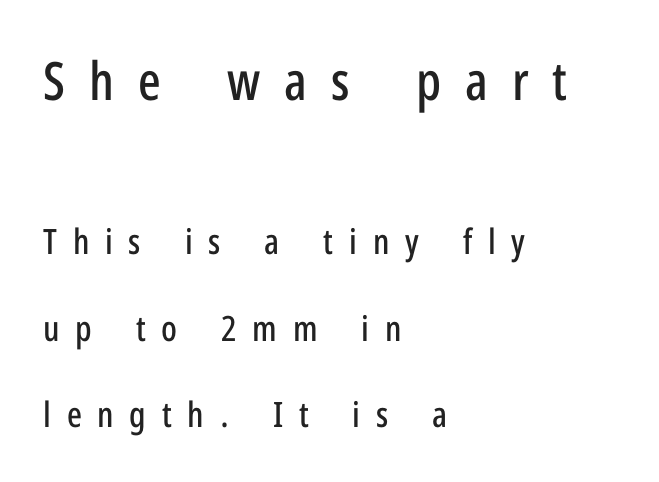
Q: Is the text italic (slanted)? A: No, it is upright.
Q: Is the typeface a serif or a sans-serif typeface? A: Sans-serif.
Q: Is the text underlined? A: No.
Q: How is the paragraph aligned? A: Left-aligned.
Q: Is the spacing between letters normal or unusually wide? A: Unusually wide.
Q: Is the spacing between lines tight, normal or loose? A: Loose.
Q: Which block of text is set in a larger size, the first (top) or the second (bottom)? A: The first (top) one.
Q: Width (condensed, normal, or wide)? A: Condensed.
Q: Stroke contrast? A: Low.
Q: x-height? A: Medium.
Q: Monospaced? A: No.
